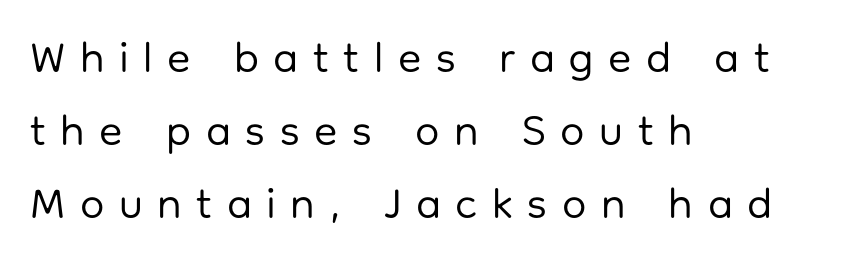
Counters stay open thanks to moderate or lighter strokes. Beneath every word, the page is bare. Letterform terminals end flat and unadorned throughout the passage. Line beginnings align vertically; line endings do not. Regarding leading, the lines here are spaced in the standard way.
